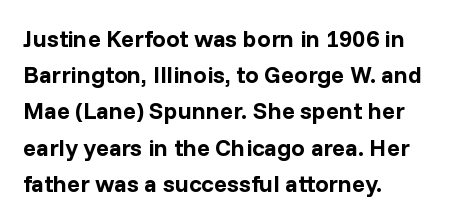
Q: Is the text bold? A: Yes.
Q: Is the text italic (slanted)? A: No, it is upright.
Q: Is the text underlined? A: No.
Q: How is the paragraph aligned? A: Left-aligned.
Q: Is the spacing between letters normal or unusually wide? A: Normal.
Q: Is the spacing between lines tight, normal or loose? A: Normal.
